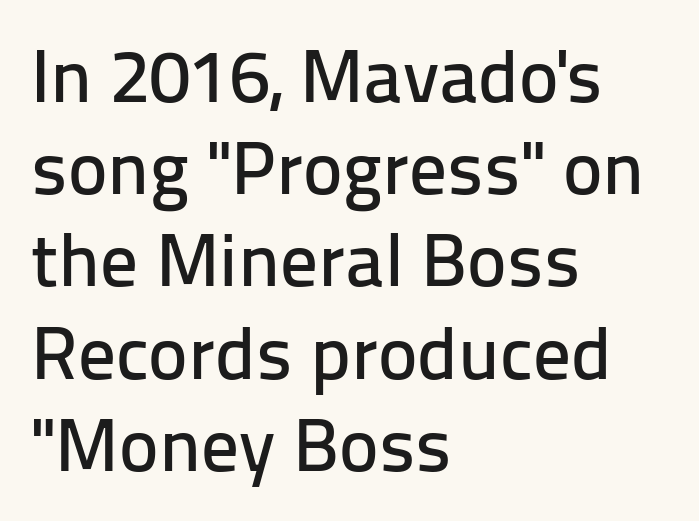
The image shows 75 px sans-serif type, upright; set left-aligned, line spacing 1.23x, normal letter spacing, not underlined; low stroke contrast and a medium x-height.
